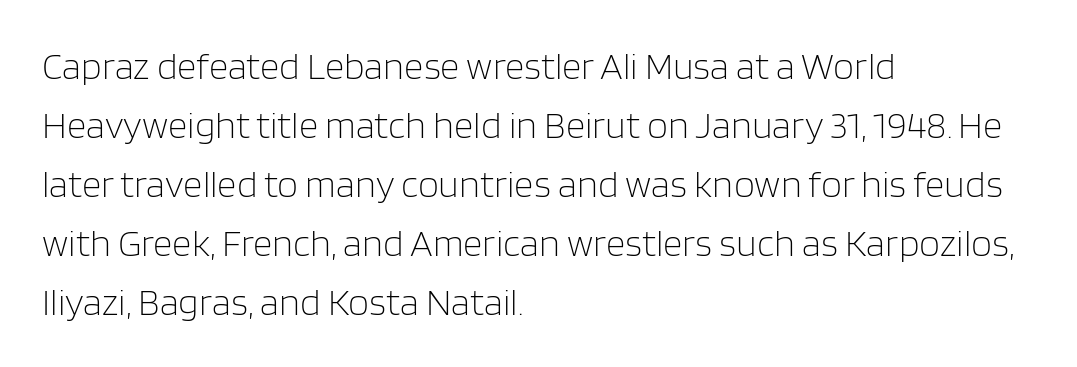
The image shows 38 px light sans-serif type, upright; set left-aligned, normal line spacing (1.55x), normal letter spacing, not underlined; low stroke contrast and a large x-height.
